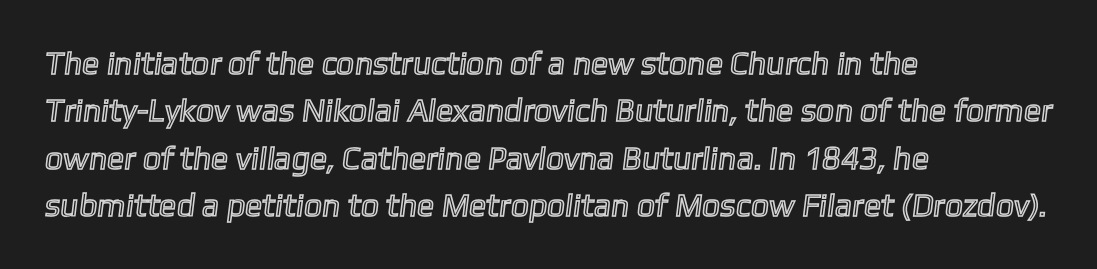
The image shows 32 px text type; set left-aligned, normal line spacing (1.48x), normal letter spacing, not underlined; a medium x-height.
